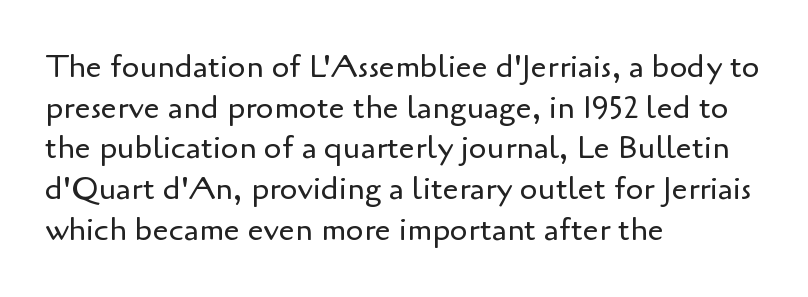
Students, note that the glyphs here touch the page at normal intervals. The characters display no serif detailing; their extremities are plain. Has an underline been added? It has not. The block of text has a typical density, with ordinary space between rows. Layout note: lines flush left. Note the varied advance widths — an 'i' is clearly narrower than an 'm'.
